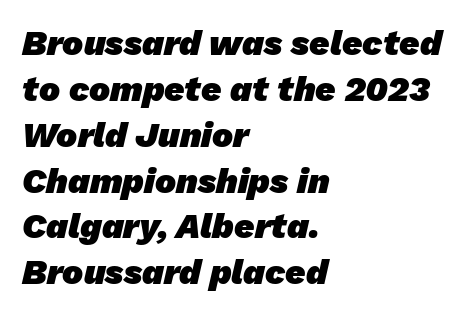
Q: Is the text bold? A: Yes.
Q: Is the typeface a serif or a sans-serif typeface? A: Sans-serif.
Q: Is the text underlined? A: No.
Q: How is the paragraph aligned? A: Left-aligned.
Q: Is the spacing between letters normal or unusually wide? A: Normal.
Q: Is the spacing between lines tight, normal or loose? A: Normal.
Q: Width (condensed, normal, or wide)? A: Normal.
Q: Stroke contrast? A: Low.
Q: x-height? A: Medium.
Q: Monospaced? A: No.
